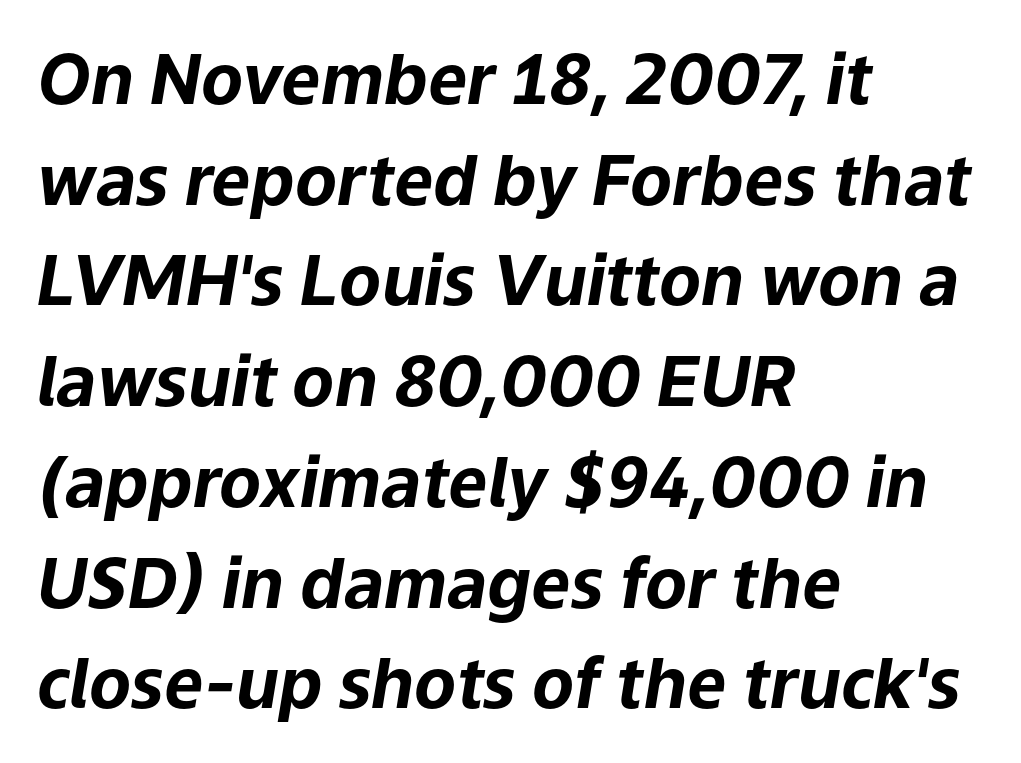
The image shows 69 px bold type, italic (leaning right); set left-aligned, normal line spacing (1.46x), normal letter spacing, not underlined; low stroke contrast and a medium x-height.
